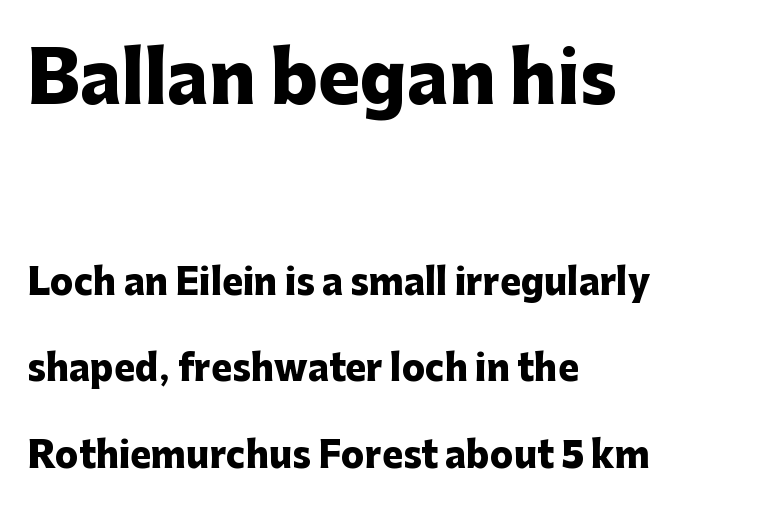
Q: Is the text bold? A: Yes.
Q: Is the text italic (slanted)? A: No, it is upright.
Q: Is the typeface a serif or a sans-serif typeface? A: Sans-serif.
Q: Is the text underlined? A: No.
Q: How is the paragraph aligned? A: Left-aligned.
Q: Is the spacing between letters normal or unusually wide? A: Normal.
Q: Is the spacing between lines tight, normal or loose? A: Loose.
Q: Which block of text is set in a larger size, the first (top) or the second (bottom)? A: The first (top) one.
Q: Width (condensed, normal, or wide)? A: Normal.
Q: Stroke contrast? A: Low.
Q: x-height? A: Medium.
Q: Monospaced? A: No.
